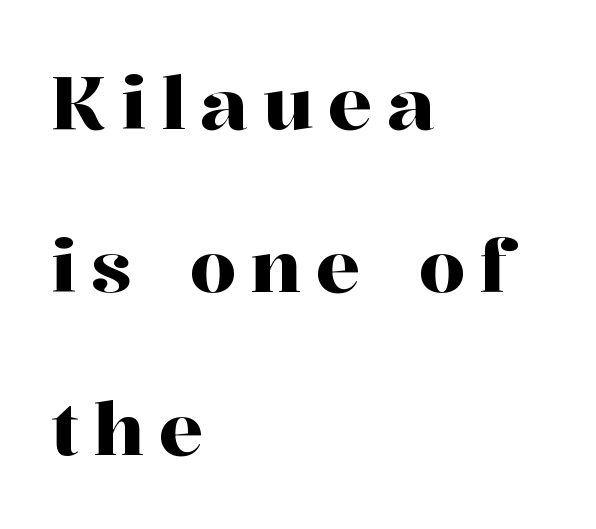
Reading down the column, the eye jumps a long way to each next line. These lines stack with their left ends in a neat column. Note the varied advance widths — an 'i' is clearly narrower than an 'm'. Plain, unruled lines of type. The font family rendered here belongs to the serif group. The tracking jumps out immediately: characters are airy and widely separated.
